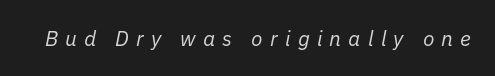
The image shows 21 px text type, italic (leaning right); set unusually wide letter spacing (+0.34 em), not underlined.
